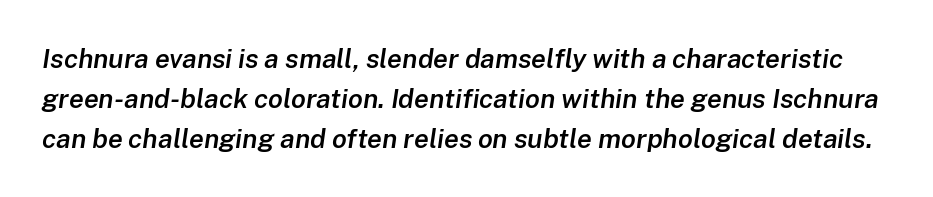
{"italic": "yes", "lean": "right", "slant_degrees": 8, "bold": "semi", "underline": "no", "line_spacing": "normal", "line_spacing_ratio": 1.48, "letter_spacing": "normal", "letter_spacing_em": 0.0, "glyph_px": 27}
